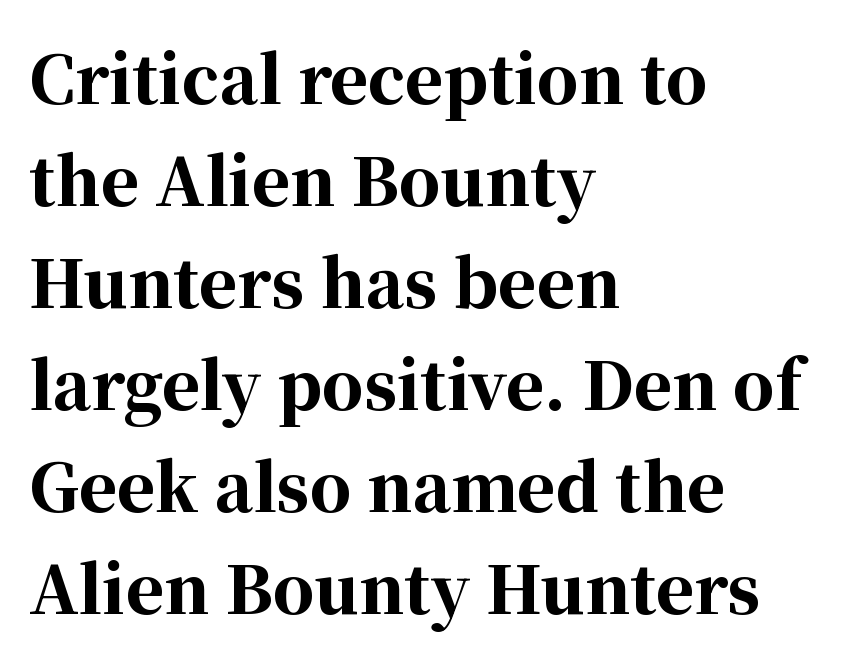
The string is rendered with underlining switched off. Style check: upright. Letter spacing: default. Normally led — the rows are evenly, conventionally spaced. Pretty heavy lettering here — definitely bold.
